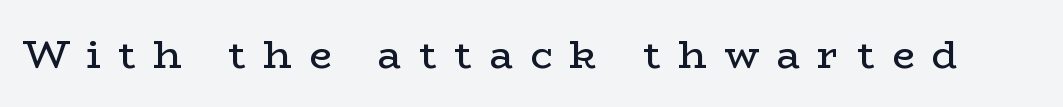
Q: Is the text bold? A: No.
Q: Is the text italic (slanted)? A: No, it is upright.
Q: Is the typeface a serif or a sans-serif typeface? A: Serif.
Q: Is the text underlined? A: No.
Q: Is the spacing between letters normal or unusually wide? A: Unusually wide.
Q: Width (condensed, normal, or wide)? A: Wide.
Q: Stroke contrast? A: Low.
Q: x-height? A: Medium.
Q: Monospaced? A: No.
